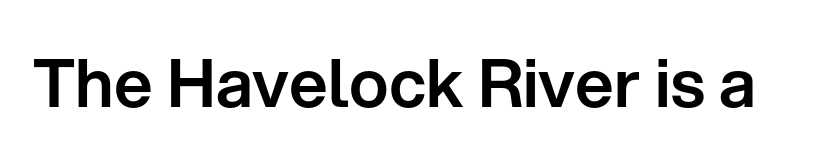
Q: Is the text italic (slanted)? A: No, it is upright.
Q: Is the typeface a serif or a sans-serif typeface? A: Sans-serif.
Q: Is the text underlined? A: No.
Q: Is the spacing between letters normal or unusually wide? A: Normal.
Q: Width (condensed, normal, or wide)? A: Normal.
Q: Stroke contrast? A: Low.
Q: x-height? A: Medium.
Q: Monospaced? A: No.
